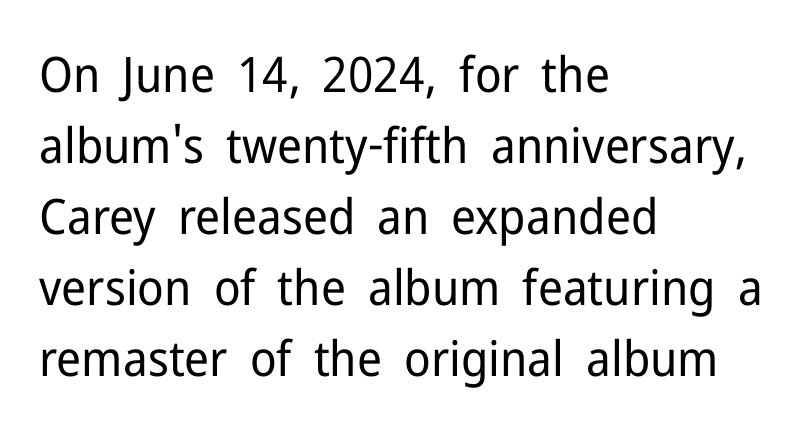
Q: Is the text bold? A: No.
Q: Is the text italic (slanted)? A: No, it is upright.
Q: Is the typeface a serif or a sans-serif typeface? A: Sans-serif.
Q: Is the text underlined? A: No.
Q: How is the paragraph aligned? A: Left-aligned.
Q: Is the spacing between letters normal or unusually wide? A: Normal.
Q: Is the spacing between lines tight, normal or loose? A: Normal.
Q: Width (condensed, normal, or wide)? A: Normal.
Q: Stroke contrast? A: Low.
Q: x-height? A: Medium.
Q: Monospaced? A: No.
